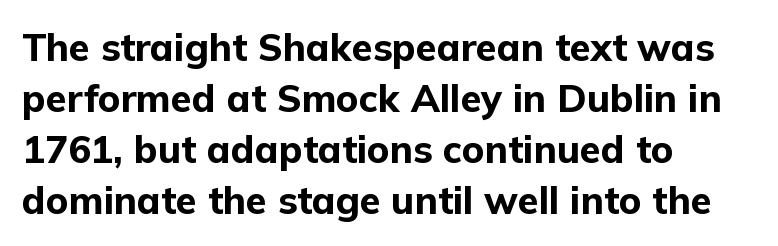
The image shows 38 px bold sans-serif type, upright; set left-aligned, normal line spacing (1.34x), normal letter spacing, not underlined; low stroke contrast and a medium x-height.
